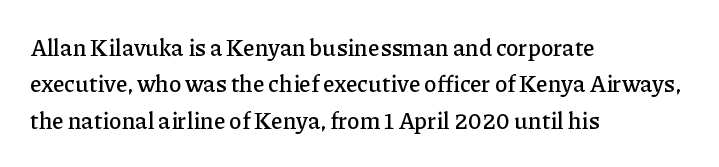
{"italic": "no", "underline": "no", "align": "left", "line_spacing": "normal", "line_spacing_ratio": 1.58, "letter_spacing": "normal", "letter_spacing_em": 0.0, "glyph_px": 23}
